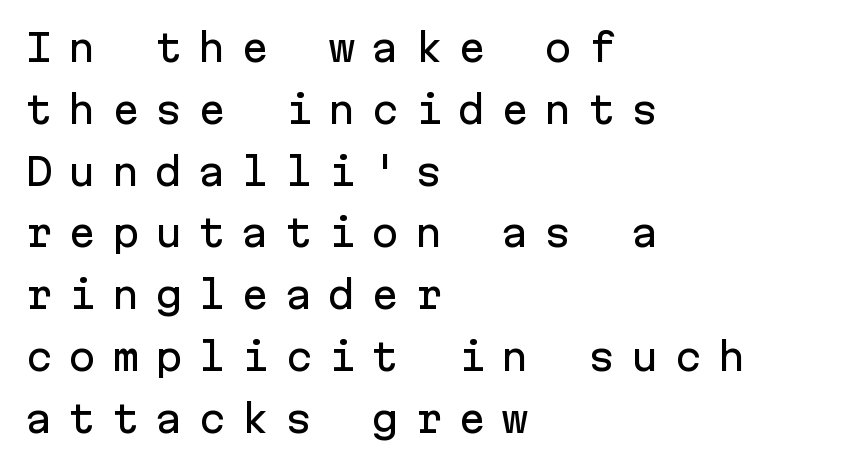
Q: Is the text italic (slanted)? A: No, it is upright.
Q: Is the typeface a serif or a sans-serif typeface? A: Sans-serif.
Q: Is the text underlined? A: No.
Q: How is the paragraph aligned? A: Left-aligned.
Q: Is the spacing between letters normal or unusually wide? A: Unusually wide.
Q: Is the spacing between lines tight, normal or loose? A: Normal.
Q: Width (condensed, normal, or wide)? A: Normal.
Q: Stroke contrast? A: Low.
Q: x-height? A: Medium.
Q: Monospaced? A: Yes.
